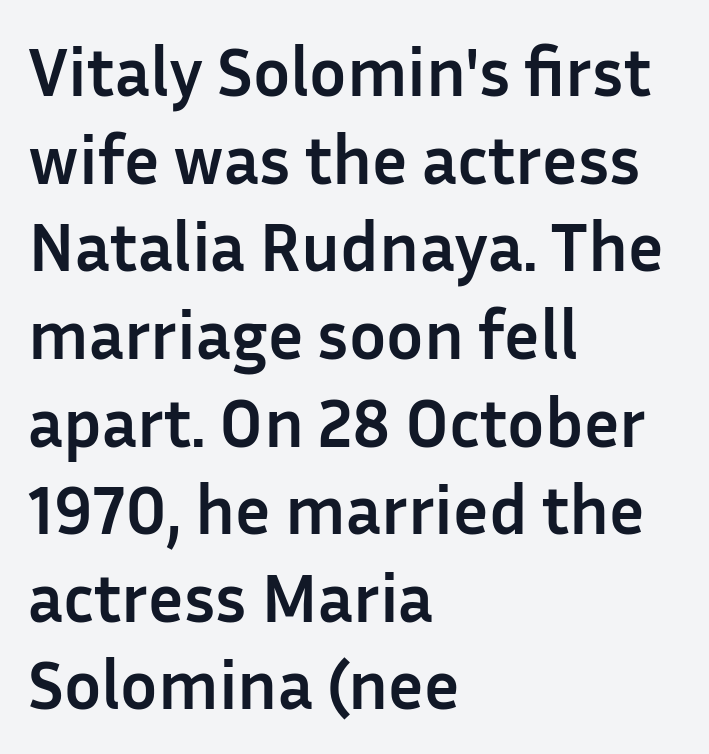
{"serif": "no", "italic": "no", "bold": "yes", "weight": "semibold", "width": "normal", "stroke_contrast": "low", "x_height": "medium", "monospaced": "no", "underline": "no", "align": "left", "line_spacing": "normal", "line_spacing_ratio": 1.27, "letter_spacing": "normal", "letter_spacing_em": 0.0, "glyph_px": 69}
